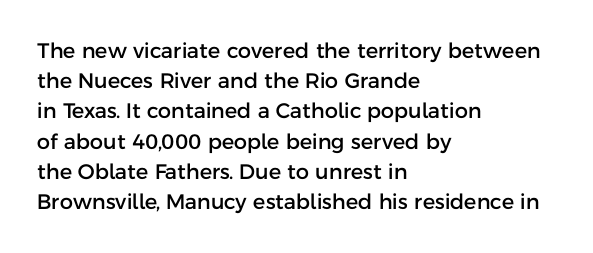
Q: Is the text italic (slanted)? A: No, it is upright.
Q: Is the text underlined? A: No.
Q: How is the paragraph aligned? A: Left-aligned.
Q: Is the spacing between letters normal or unusually wide? A: Normal.
Q: Is the spacing between lines tight, normal or loose? A: Normal.
